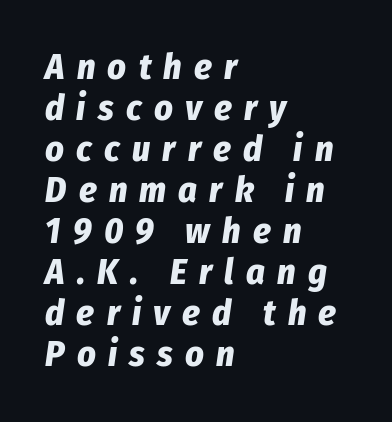
Q: Is the text bold? A: Yes.
Q: Is the text italic (slanted)? A: Yes, it leans right by about 8 degrees.
Q: Is the text underlined? A: No.
Q: How is the paragraph aligned? A: Left-aligned.
Q: Is the spacing between letters normal or unusually wide? A: Unusually wide.
Q: Is the spacing between lines tight, normal or loose? A: Tight.
Q: Width (condensed, normal, or wide)? A: Condensed.
Q: Stroke contrast? A: Low.
Q: x-height? A: Medium.
Q: Monospaced? A: No.
